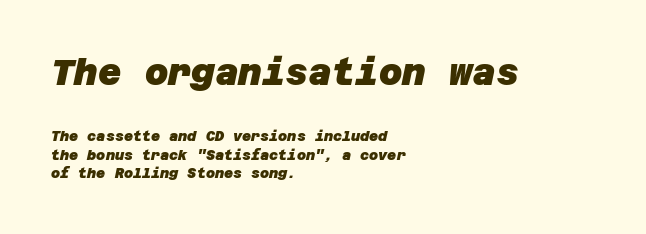
The image shows 36 px heavy sans-serif type; set left-aligned, normal line spacing (1.32x), normal letter spacing, not underlined; the first (top) block is 2.57x larger; low stroke contrast and a large x-height.
